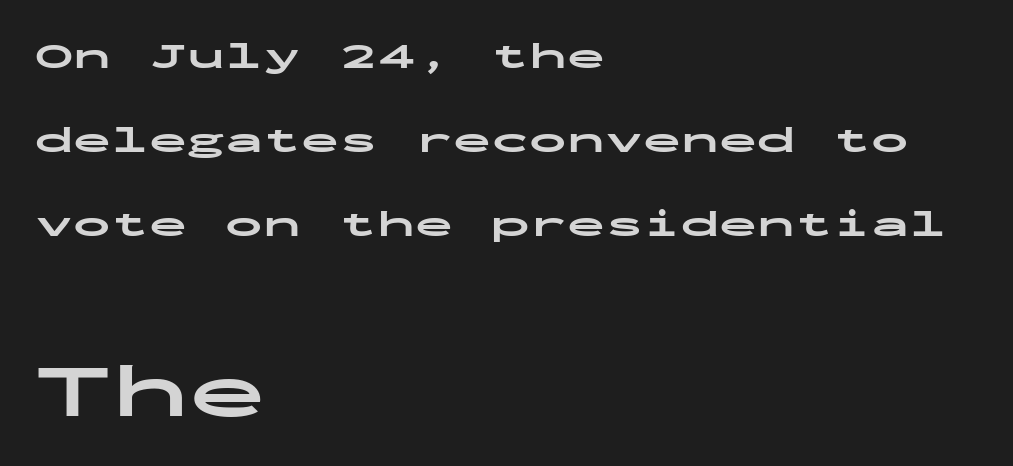
{"serif": "no", "italic": "no", "bold": "yes", "weight": "bold", "width": "wide", "stroke_contrast": "low", "x_height": "medium", "monospaced": "yes", "underline": "no", "align": "left", "line_spacing": "loose", "line_spacing_ratio": 2.21, "letter_spacing": "normal", "letter_spacing_em": 0.0, "larger_block": "second", "size_ratio": 2.03, "glyph_px": 77}
